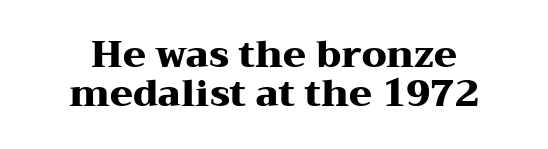
Here the designer chose a conventional face with non-uniform glyph widths. The font's upright variant was chosen for this text. Strokes here are thick enough to call this a true bold. Compared with typical paragraphs, the rows here are closer together. The paragraph has two soft edges and a firm central axis. Unmarked baselines from the first word to the last.
